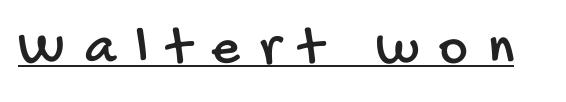
The image shows 55 px condensed sans-serif type; set unusually wide letter spacing (+0.37 em), underlined; low stroke contrast and a large x-height.
